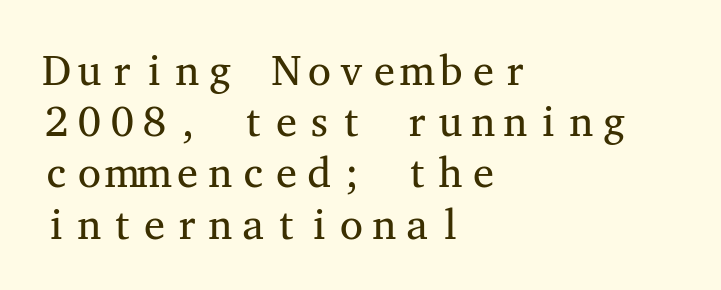
Q: Is the text bold? A: No.
Q: Is the text italic (slanted)? A: No, it is upright.
Q: Is the typeface a serif or a sans-serif typeface? A: Serif.
Q: Is the text underlined? A: No.
Q: How is the paragraph aligned? A: Left-aligned.
Q: Is the spacing between letters normal or unusually wide? A: Normal.
Q: Width (condensed, normal, or wide)? A: Wide.
Q: Stroke contrast? A: Medium.
Q: x-height? A: Medium.
Q: Monospaced? A: Yes.
